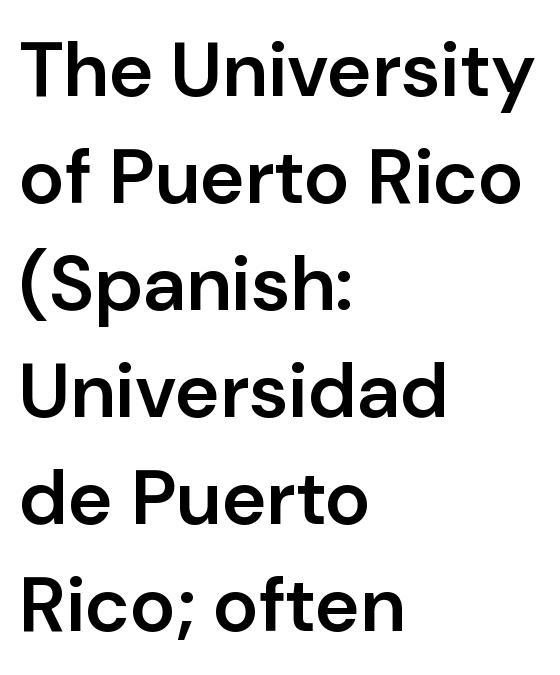
The image shows 77 px semibold sans-serif type, upright; set left-aligned, normal line spacing (1.39x), normal letter spacing, not underlined; low stroke contrast and a medium x-height.
